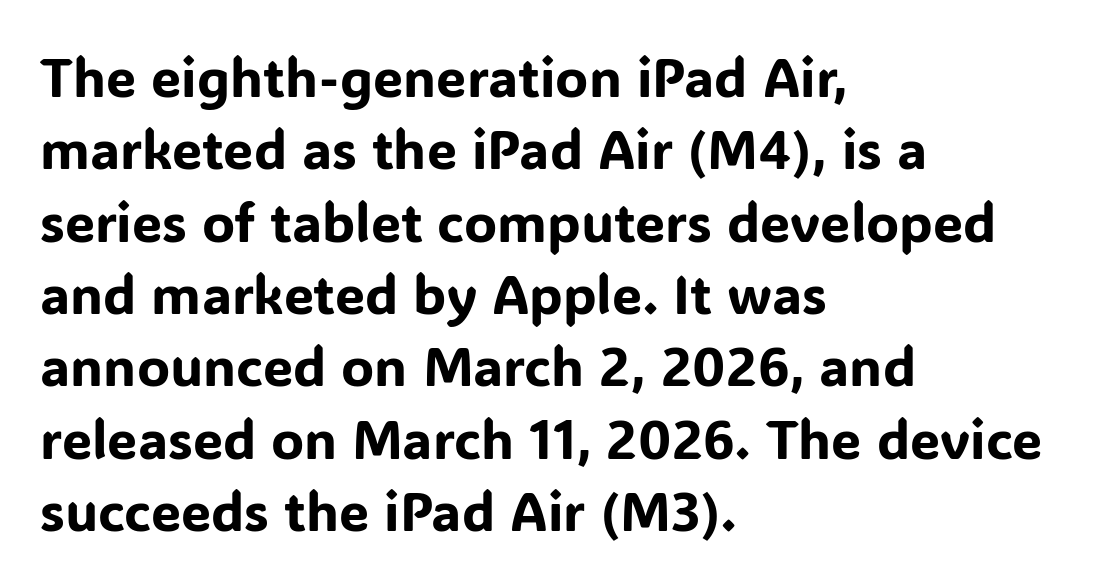
Q: Is the text italic (slanted)? A: No, it is upright.
Q: Is the typeface a serif or a sans-serif typeface? A: Sans-serif.
Q: Is the text underlined? A: No.
Q: How is the paragraph aligned? A: Left-aligned.
Q: Is the spacing between letters normal or unusually wide? A: Normal.
Q: Is the spacing between lines tight, normal or loose? A: Normal.
Q: Width (condensed, normal, or wide)? A: Normal.
Q: Stroke contrast? A: Low.
Q: x-height? A: Medium.
Q: Monospaced? A: No.
